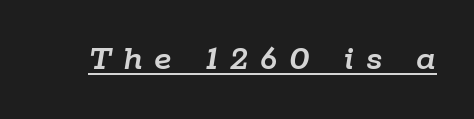
The image shows 37 px text type, italic (leaning right); set unusually wide letter spacing (+0.32 em), underlined; low stroke contrast and a medium x-height.
